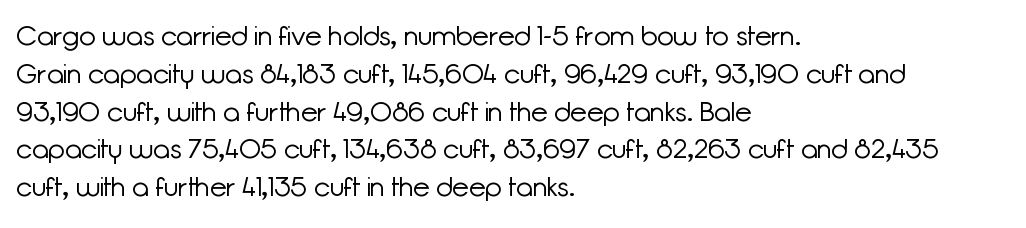
Short note: letters normally spaced. These lines are set flush left with a ragged right edge. The passage shown is not bold in any degree. Rows of type keep a routine distance in the vertical direction. This is the regular roman posture of the typeface.
